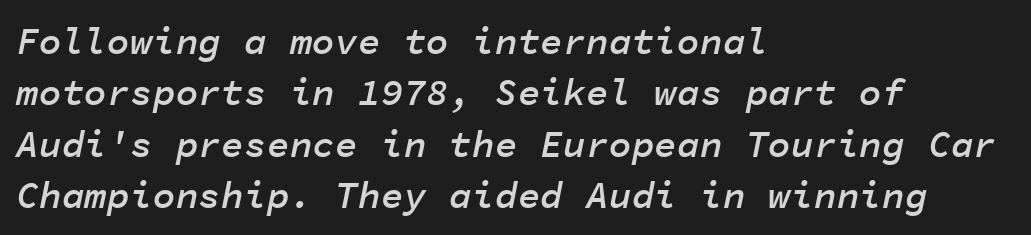
The image shows 38 px semibold type, italic (leaning right), monospaced; set left-aligned, normal line spacing (1.35x), normal letter spacing, not underlined; low stroke contrast and a medium x-height.
